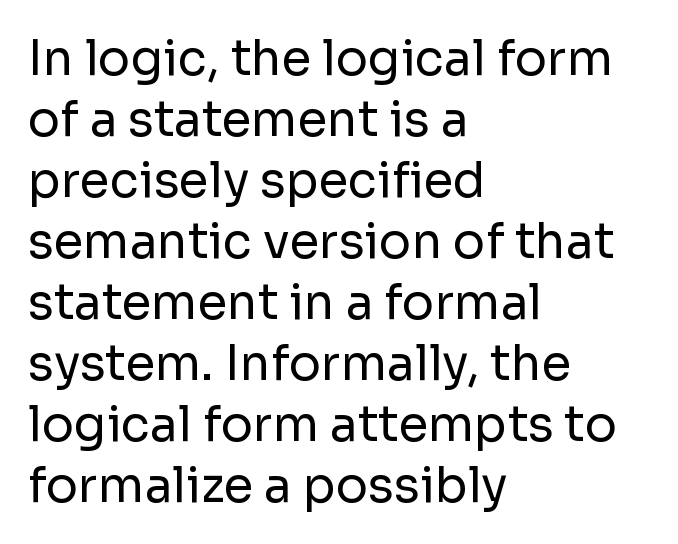
Q: Is the text bold? A: No.
Q: Is the text italic (slanted)? A: No, it is upright.
Q: Is the typeface a serif or a sans-serif typeface? A: Sans-serif.
Q: Is the text underlined? A: No.
Q: How is the paragraph aligned? A: Left-aligned.
Q: Is the spacing between letters normal or unusually wide? A: Normal.
Q: Is the spacing between lines tight, normal or loose? A: Normal.
Q: Width (condensed, normal, or wide)? A: Normal.
Q: Stroke contrast? A: Low.
Q: x-height? A: Medium.
Q: Monospaced? A: No.
